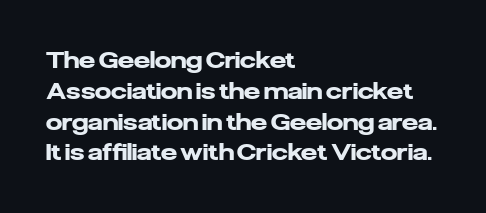
The image shows 23 px bold type, upright; set left-aligned, normal line spacing (1.34x), normal letter spacing, not underlined.
